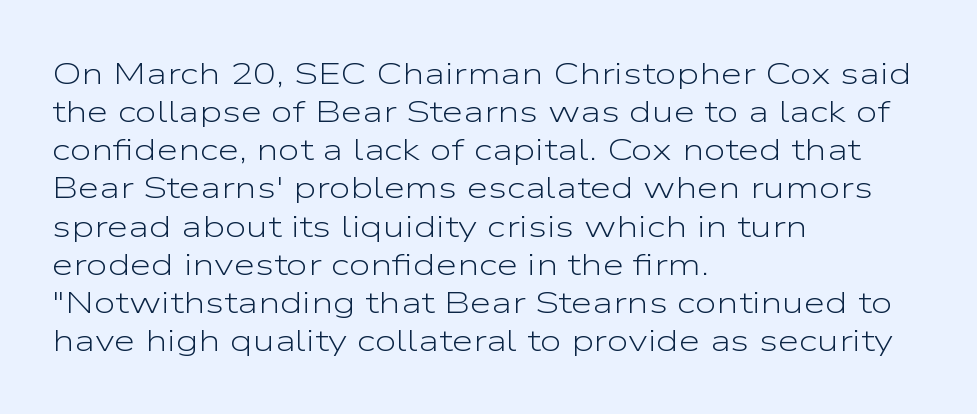
The image shows 31 px light, wide sans-serif type, upright; set left-aligned, line spacing 1.23x, normal letter spacing, not underlined; low stroke contrast and a medium x-height.
